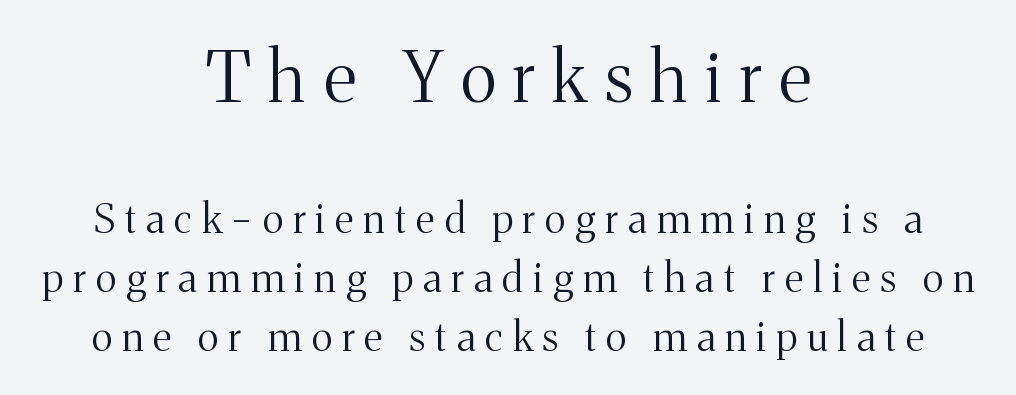
Q: Is the text bold? A: No.
Q: Is the text italic (slanted)? A: No, it is upright.
Q: Is the typeface a serif or a sans-serif typeface? A: Serif.
Q: Is the text underlined? A: No.
Q: How is the paragraph aligned? A: Centered.
Q: Is the spacing between letters normal or unusually wide? A: Unusually wide.
Q: Is the spacing between lines tight, normal or loose? A: Normal.
Q: Which block of text is set in a larger size, the first (top) or the second (bottom)? A: The first (top) one.
Q: Width (condensed, normal, or wide)? A: Normal.
Q: Stroke contrast? A: Medium.
Q: x-height? A: Medium.
Q: Monospaced? A: No.
